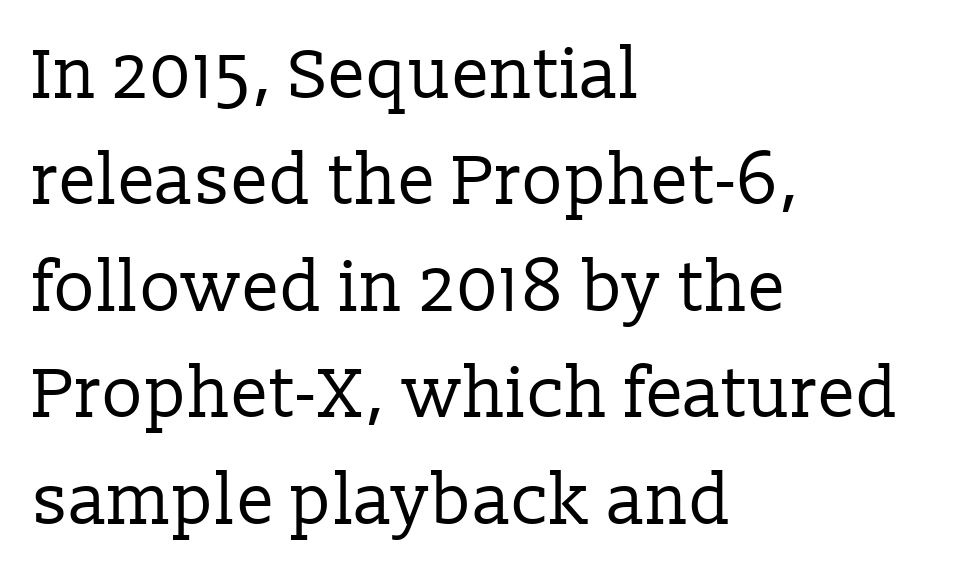
Q: Is the text bold? A: No.
Q: Is the text italic (slanted)? A: No, it is upright.
Q: Is the typeface a serif or a sans-serif typeface? A: Serif.
Q: Is the text underlined? A: No.
Q: How is the paragraph aligned? A: Left-aligned.
Q: Is the spacing between letters normal or unusually wide? A: Normal.
Q: Is the spacing between lines tight, normal or loose? A: Normal.
Q: Width (condensed, normal, or wide)? A: Normal.
Q: Stroke contrast? A: Low.
Q: x-height? A: Medium.
Q: Monospaced? A: No.
